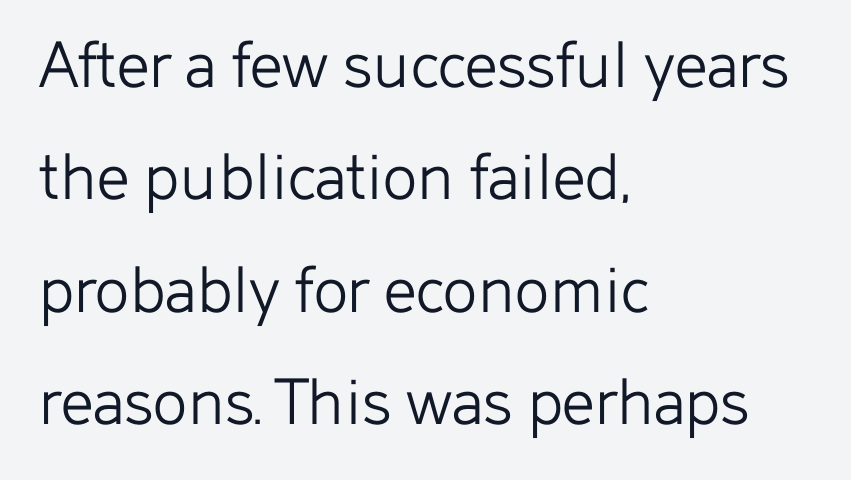
{"serif": "no", "italic": "no", "bold": "no", "weight": "light", "width": "normal", "stroke_contrast": "low", "x_height": "medium", "monospaced": "no", "underline": "no", "align": "left", "line_spacing": "normal", "line_spacing_ratio": 1.56, "letter_spacing": "normal", "letter_spacing_em": 0.0, "glyph_px": 72}
